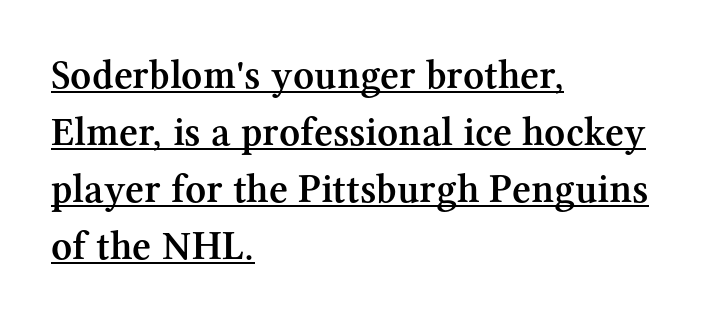
The image shows 41 px semibold serif type, upright; set left-aligned, normal line spacing (1.39x), normal letter spacing, underlined; medium stroke contrast and a medium x-height.
